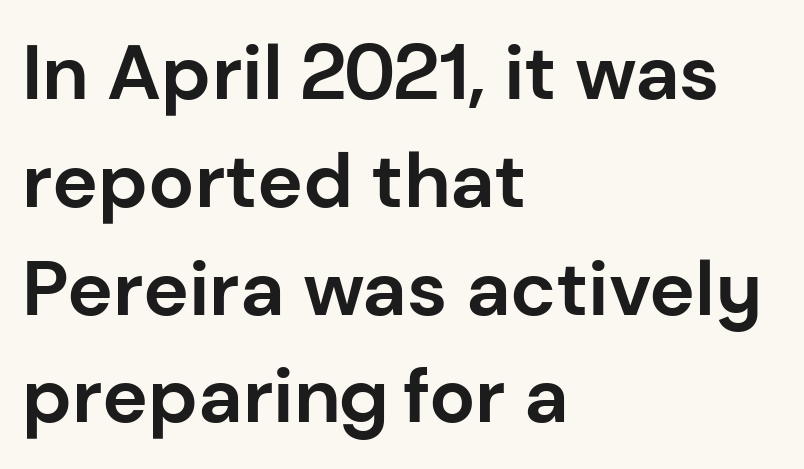
{"serif": "no", "italic": "no", "bold": "yes", "weight": "bold", "width": "normal", "stroke_contrast": "low", "x_height": "medium", "monospaced": "no", "underline": "no", "align": "left", "line_spacing": "normal", "line_spacing_ratio": 1.4, "letter_spacing": "normal", "letter_spacing_em": 0.0, "glyph_px": 77}
